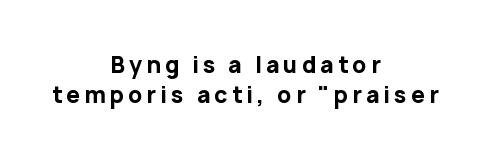
This sample is center-justified, so both line endings float freely. These words are printed bold, with thick strokes throughout. Quick note: not italic, upright. In terms of leading, this rendering sits right in the middle. Beneath every word, the page is bare.
